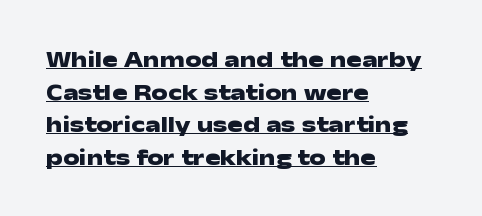
{"italic": "no", "bold": "yes", "underline": "yes", "align": "left", "line_spacing": "normal", "line_spacing_ratio": 1.42, "letter_spacing": "normal", "letter_spacing_em": 0.0, "glyph_px": 23}
